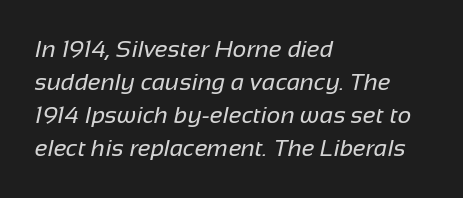
{"bold": "no", "underline": "no", "align": "left", "line_spacing": "normal", "line_spacing_ratio": 1.38, "letter_spacing": "normal", "letter_spacing_em": 0.0, "glyph_px": 24}
